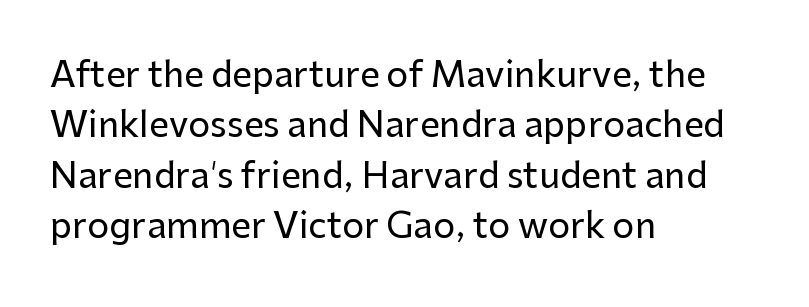
Vertical strokes here are truly vertical. The space between consecutive lines is moderate. The compositor pushed each line to the left boundary. The glyphs in this specimen are sans serif. The foot of each line stays bare and open. What stands out about the letter spacing? Nothing — it is the standard amount.
